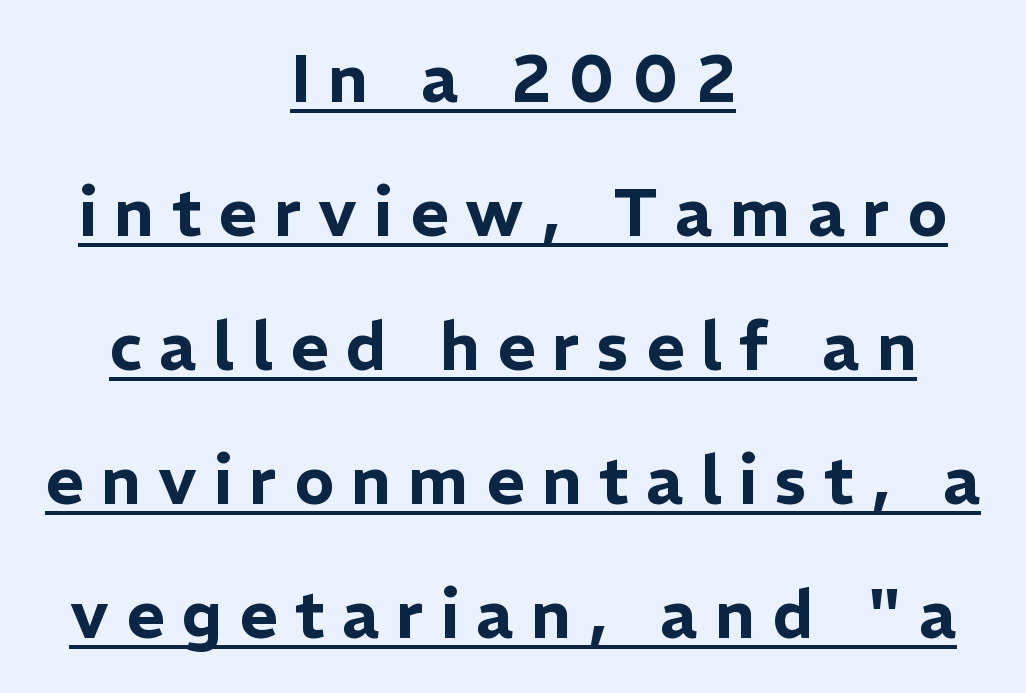
{"serif": "no", "italic": "no", "width": "normal", "stroke_contrast": "low", "x_height": "medium", "monospaced": "no", "underline": "yes", "align": "center", "line_spacing": "loose", "line_spacing_ratio": 2.03, "letter_spacing": "wide", "letter_spacing_em": 0.26, "glyph_px": 66}
